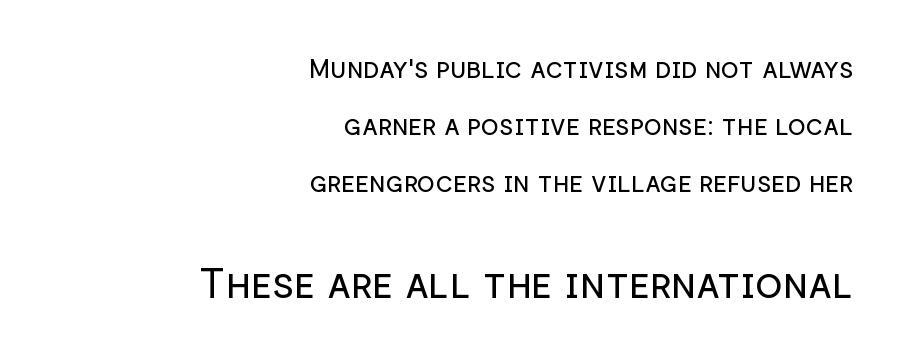
The image shows 41 px regular-weight sans-serif type, upright; set right-aligned, loose line spacing (2.12x), normal letter spacing, not underlined; the second (bottom) block is 1.52x larger; low stroke contrast and a medium x-height.
